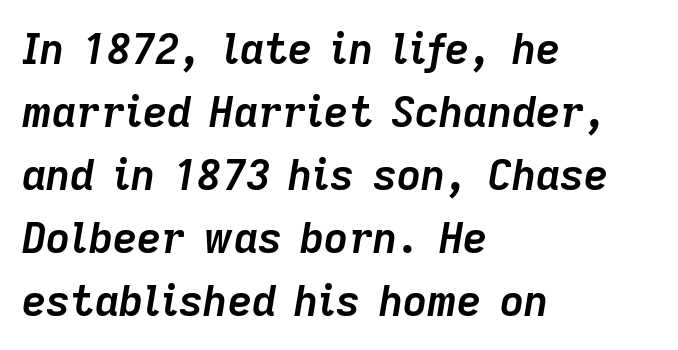
Q: Is the text bold? A: Yes.
Q: Is the text italic (slanted)? A: Yes, it leans right by about 9 degrees.
Q: Is the text underlined? A: No.
Q: How is the paragraph aligned? A: Left-aligned.
Q: Is the spacing between letters normal or unusually wide? A: Normal.
Q: Is the spacing between lines tight, normal or loose? A: Normal.
Q: Width (condensed, normal, or wide)? A: Normal.
Q: Stroke contrast? A: Low.
Q: x-height? A: Medium.
Q: Monospaced? A: No.
